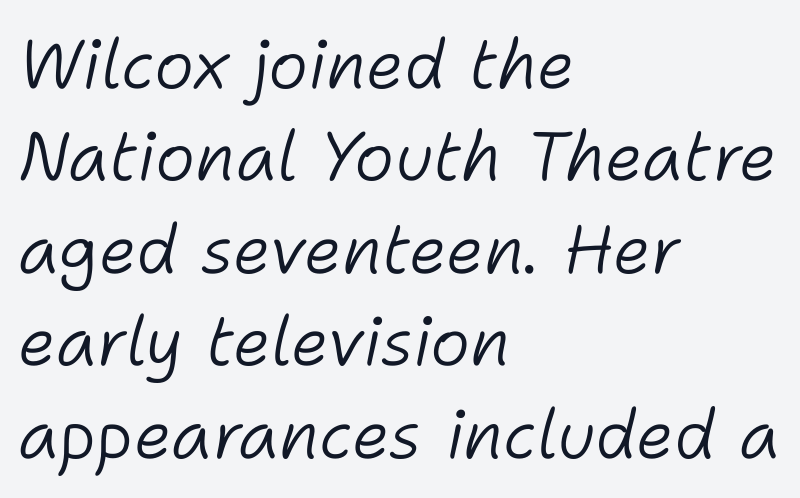
The image shows 68 px light type, italic (leaning right); set left-aligned, normal line spacing (1.36x), normal letter spacing, not underlined; low stroke contrast and a medium x-height.
